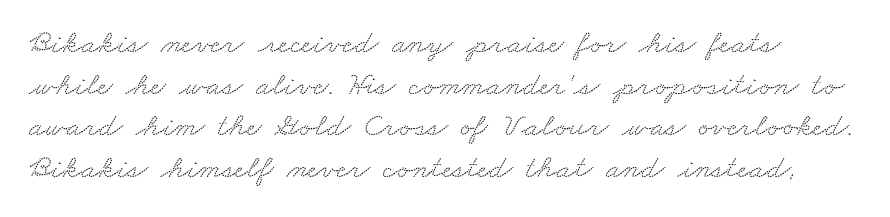
Here the glyphs are tracked normally, forming tight word shapes. A typesetter would call this proportional, since set widths differ per character. Rows of type keep a routine distance in the vertical direction.
